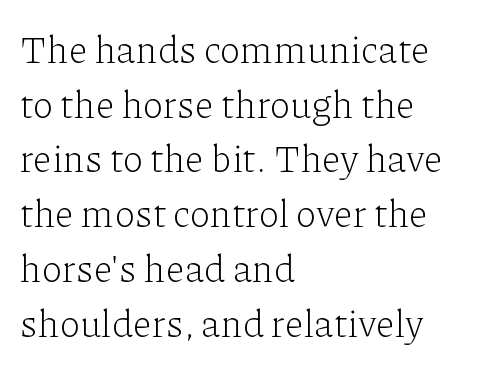
{"serif": "yes", "italic": "no", "bold": "no", "weight": "light", "width": "normal", "stroke_contrast": "low", "x_height": "medium", "monospaced": "no", "underline": "no", "align": "left", "line_spacing": "normal", "line_spacing_ratio": 1.44, "letter_spacing": "normal", "letter_spacing_em": 0.0, "glyph_px": 38}
